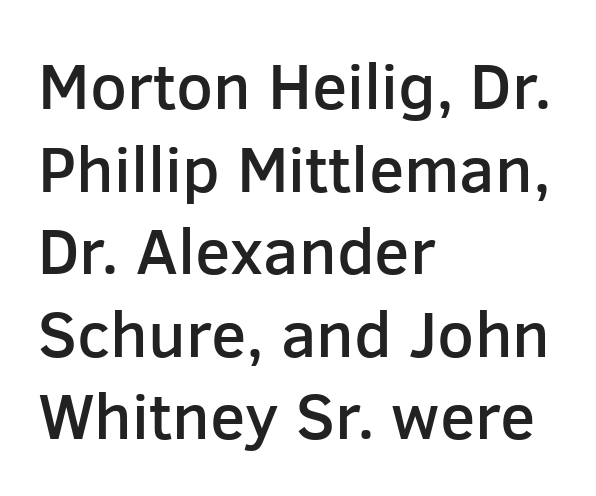
The lines are quadded left. The letters are semibold — heavier than regular but short of a full bold. These lines are rendered in a variable-pitch font. Does the lettering tilt? It doesn't — this is upright. Lines of text with bare space underneath. Baseline-to-baseline distance is the conventional proportion of letter height.
